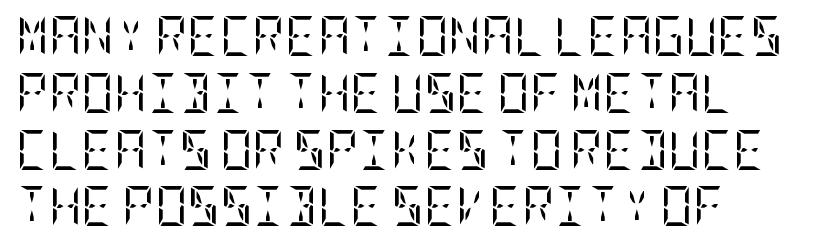
The image shows 40 px regular-weight, condensed serif type, upright; set left-aligned, normal line spacing (1.42x), normal letter spacing, not underlined; low stroke contrast and a large x-height.
